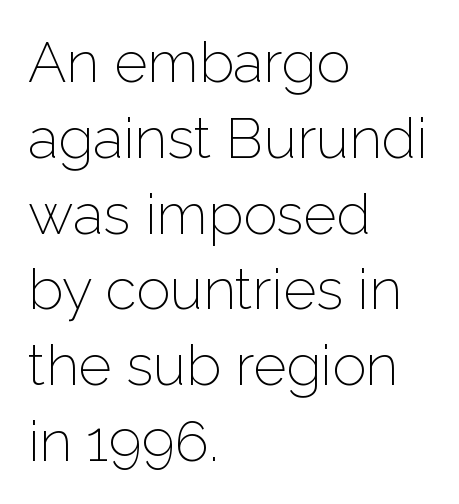
The image shows 57 px light sans-serif type, upright; set left-aligned, normal line spacing (1.33x), normal letter spacing, not underlined; low stroke contrast and a medium x-height.
